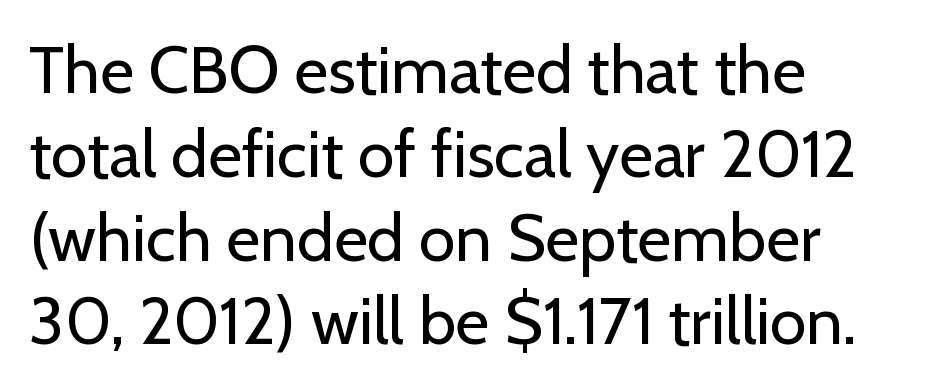
You could not count columns in this text — the font is proportionally spaced. This sample uses plain, unmodified letter spacing. Rows of type keep a routine distance in the vertical direction. Do the letters lean? They stand straight. Each stroke keeps to a modest, everyday thickness or less. This rendering features lettering with no underline.
